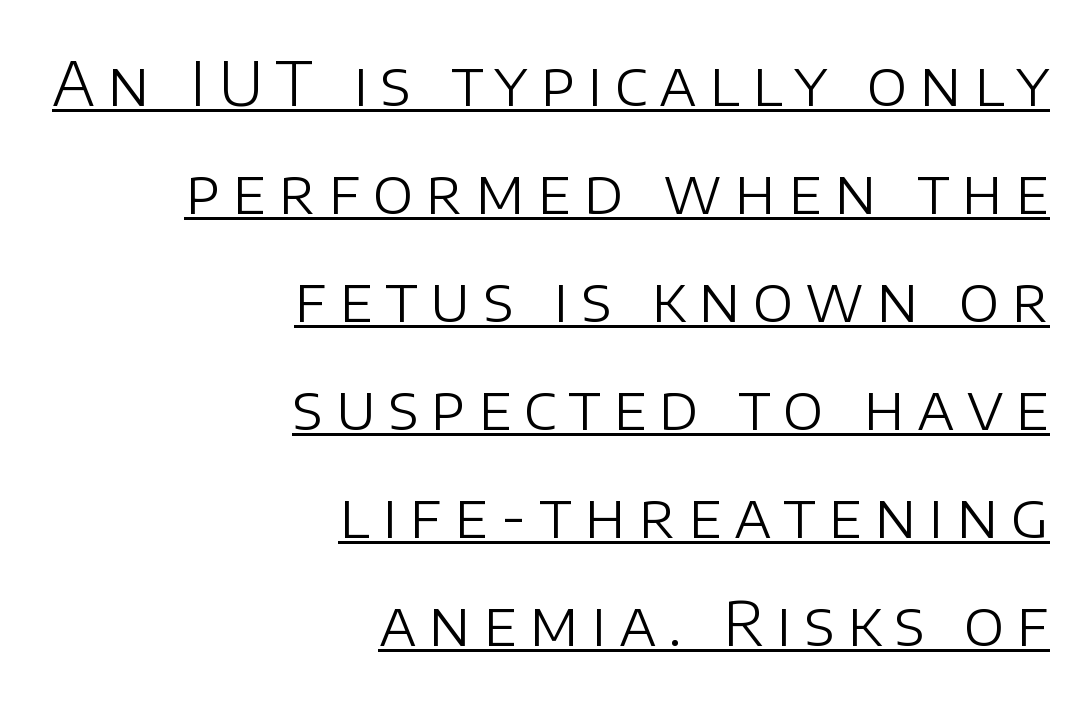
{"serif": "no", "italic": "no", "bold": "no", "weight": "light", "width": "normal", "stroke_contrast": "low", "x_height": "large", "monospaced": "no", "underline": "yes", "align": "right", "line_spacing_ratio": 1.77, "letter_spacing": "wide", "letter_spacing_em": 0.2, "glyph_px": 61}
